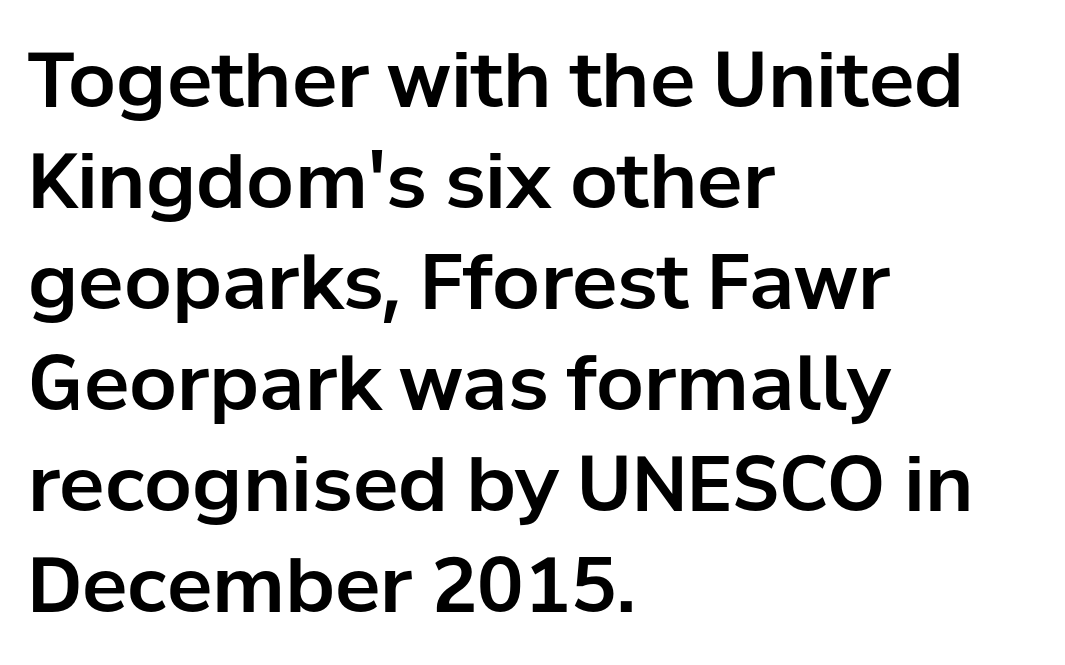
{"serif": "no", "italic": "no", "width": "normal", "stroke_contrast": "low", "x_height": "medium", "monospaced": "no", "underline": "no", "align": "left", "line_spacing": "normal", "line_spacing_ratio": 1.33, "letter_spacing": "normal", "letter_spacing_em": 0.0, "glyph_px": 76}
